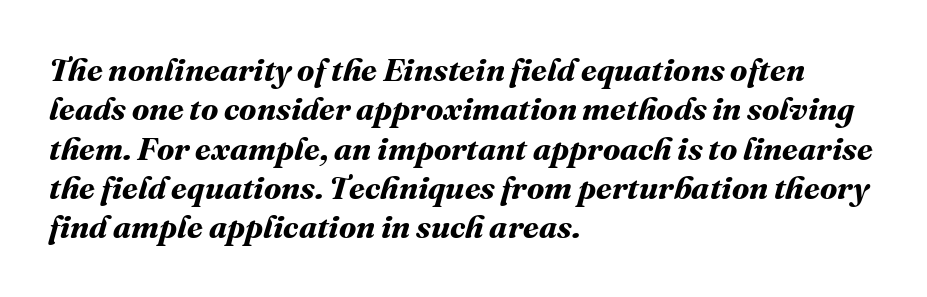
Is the block centered? No — it sits flush against the left margin. Caption: standard tracking, unaltered. How heavy is the stroke? Heavy — this is a bold. The string is rendered with underlining switched off. Spacing verdict: proportional, widths tailored to each character.
